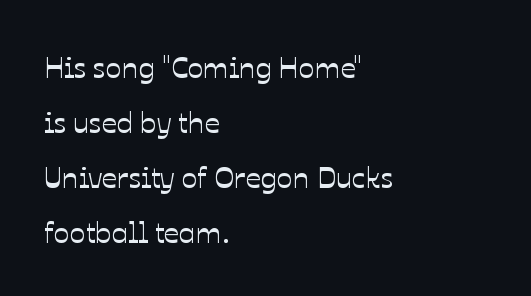
The image shows 30 px text type, upright; set left-aligned, line spacing 1.83x, normal letter spacing, not underlined; low stroke contrast and a medium x-height.
